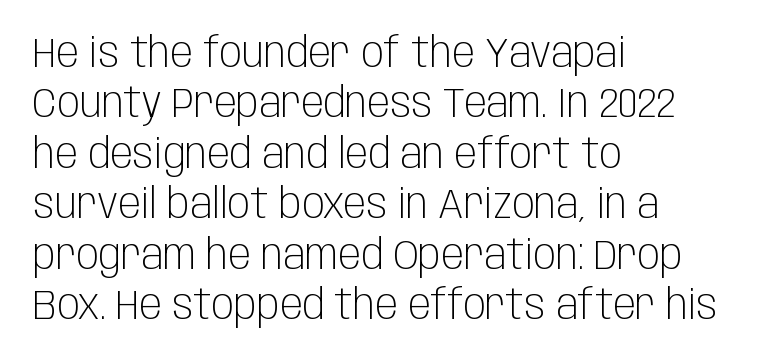
{"serif": "no", "italic": "no", "bold": "no", "weight": "light", "width": "condensed", "stroke_contrast": "low", "x_height": "large", "monospaced": "no", "underline": "no", "align": "left", "line_spacing_ratio": 1.2, "letter_spacing": "normal", "letter_spacing_em": 0.0, "glyph_px": 42}
